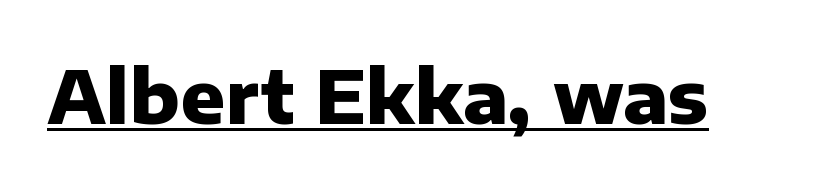
Q: Is the text bold? A: Yes.
Q: Is the text italic (slanted)? A: No, it is upright.
Q: Is the typeface a serif or a sans-serif typeface? A: Sans-serif.
Q: Is the text underlined? A: Yes.
Q: Is the spacing between letters normal or unusually wide? A: Normal.
Q: Width (condensed, normal, or wide)? A: Normal.
Q: Stroke contrast? A: Low.
Q: x-height? A: Medium.
Q: Monospaced? A: No.
